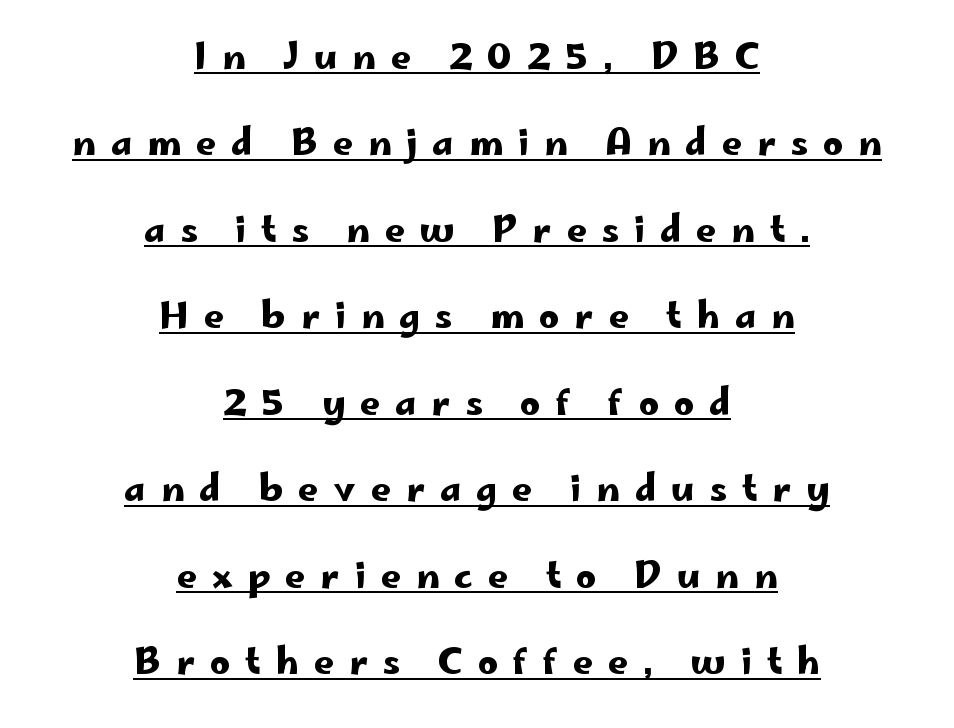
The image shows 35 px wide sans-serif type, upright; set centered, loose line spacing (2.47x), unusually wide letter spacing (+0.43 em), underlined; low stroke contrast and a small x-height.
